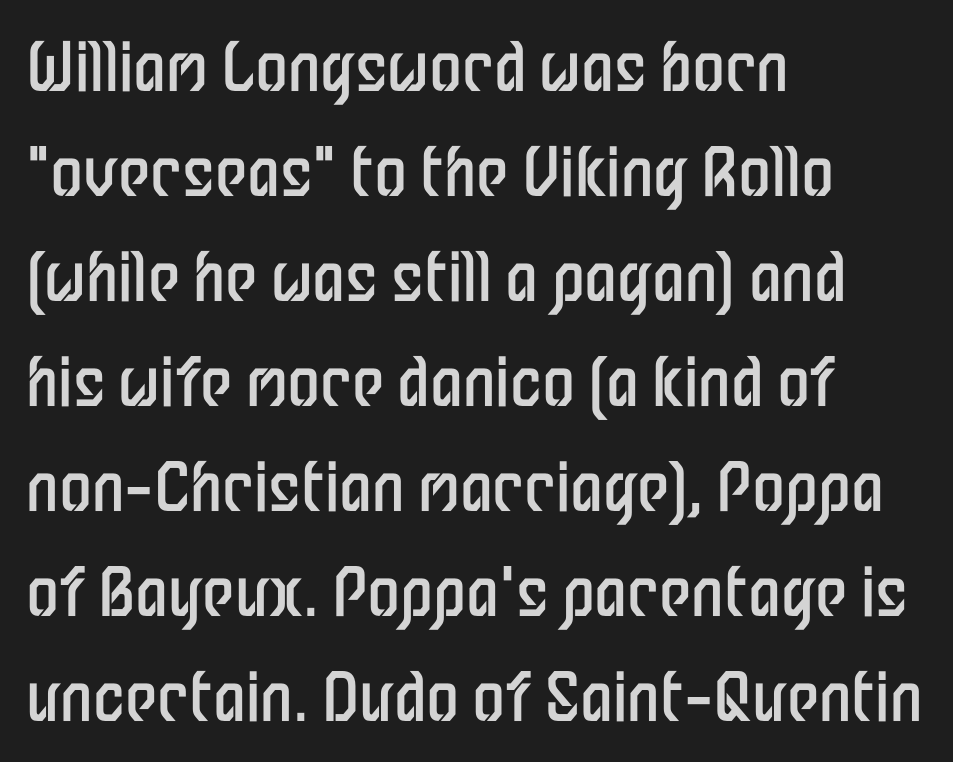
Short and long lines alike share a common starting point at left. These lines keep a tight, regular rhythm from letter to letter. Unlike italic type, these characters show no tilt at all. Think of a printed novel: that variable character pitch is what you see here.
